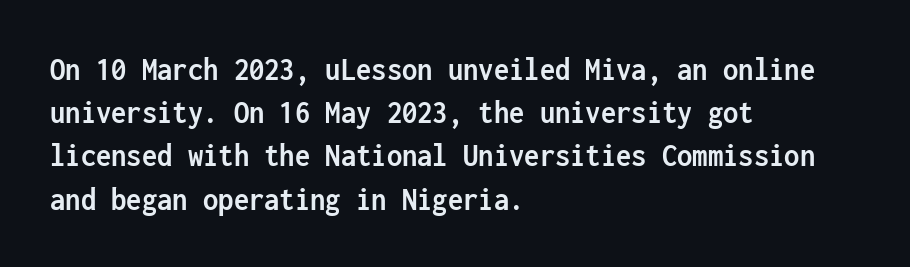
Q: Is the text bold? A: Yes.
Q: Is the text italic (slanted)? A: No, it is upright.
Q: Is the typeface a serif or a sans-serif typeface? A: Sans-serif.
Q: Is the text underlined? A: No.
Q: How is the paragraph aligned? A: Left-aligned.
Q: Is the spacing between letters normal or unusually wide? A: Normal.
Q: Is the spacing between lines tight, normal or loose? A: Normal.
Q: Width (condensed, normal, or wide)? A: Condensed.
Q: Stroke contrast? A: Low.
Q: x-height? A: Medium.
Q: Monospaced? A: Yes.
